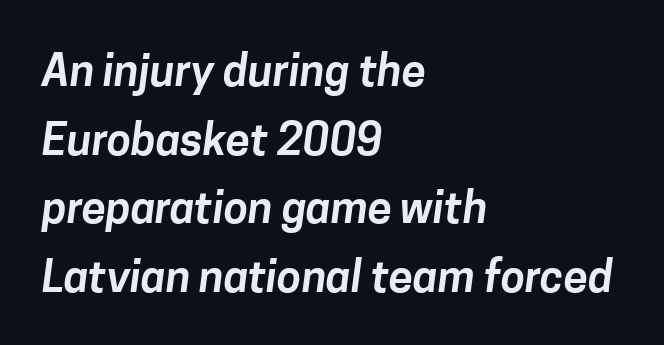
Q: Is the typeface a serif or a sans-serif typeface? A: Sans-serif.
Q: Is the text underlined? A: No.
Q: How is the paragraph aligned? A: Left-aligned.
Q: Is the spacing between letters normal or unusually wide? A: Normal.
Q: Is the spacing between lines tight, normal or loose? A: Normal.
Q: Width (condensed, normal, or wide)? A: Normal.
Q: Stroke contrast? A: Low.
Q: x-height? A: Medium.
Q: Monospaced? A: No.
